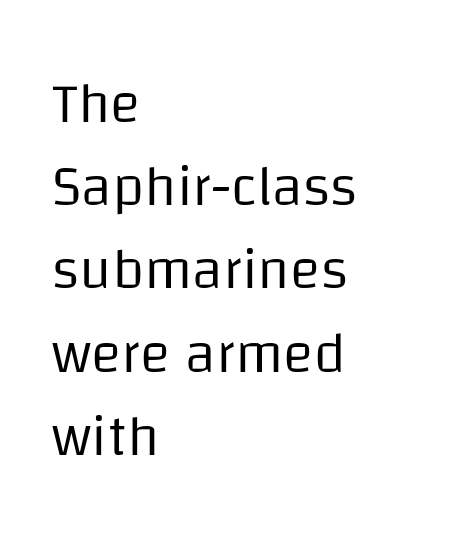
Q: Is the text bold? A: No.
Q: Is the text italic (slanted)? A: No, it is upright.
Q: Is the typeface a serif or a sans-serif typeface? A: Sans-serif.
Q: Is the text underlined? A: No.
Q: How is the paragraph aligned? A: Left-aligned.
Q: Is the spacing between letters normal or unusually wide? A: Normal.
Q: Is the spacing between lines tight, normal or loose? A: Normal.
Q: Width (condensed, normal, or wide)? A: Normal.
Q: Stroke contrast? A: Low.
Q: x-height? A: Large.
Q: Monospaced? A: No.
